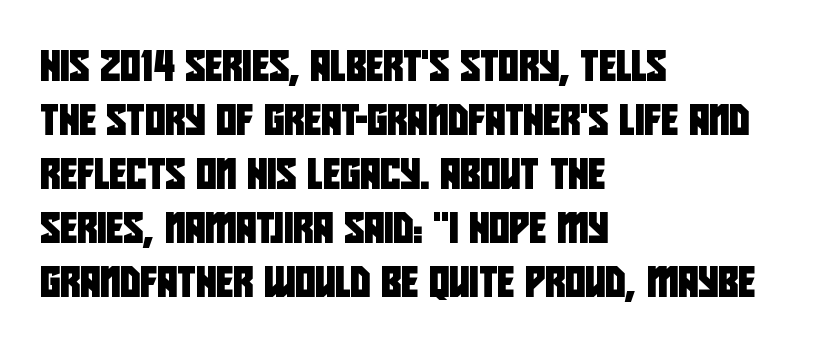
{"serif": "no", "width": "condensed", "stroke_contrast": "low", "x_height": "large", "monospaced": "no", "underline": "no", "align": "left", "line_spacing_ratio": 1.74, "letter_spacing": "normal", "letter_spacing_em": 0.0, "glyph_px": 31}
